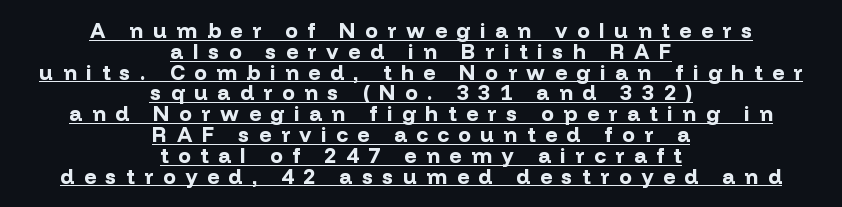
Q: Is the text bold? A: Yes.
Q: Is the text italic (slanted)? A: No, it is upright.
Q: Is the text underlined? A: Yes.
Q: How is the paragraph aligned? A: Centered.
Q: Is the spacing between letters normal or unusually wide? A: Unusually wide.
Q: Is the spacing between lines tight, normal or loose? A: Tight.
